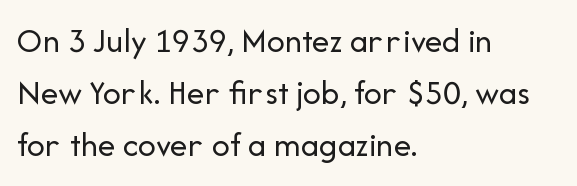
{"serif": "no", "italic": "no", "bold": "no", "weight": "regular", "width": "normal", "stroke_contrast": "low", "x_height": "medium", "monospaced": "no", "underline": "no", "align": "left", "line_spacing": "normal", "line_spacing_ratio": 1.49, "letter_spacing": "normal", "letter_spacing_em": 0.0, "glyph_px": 35}
